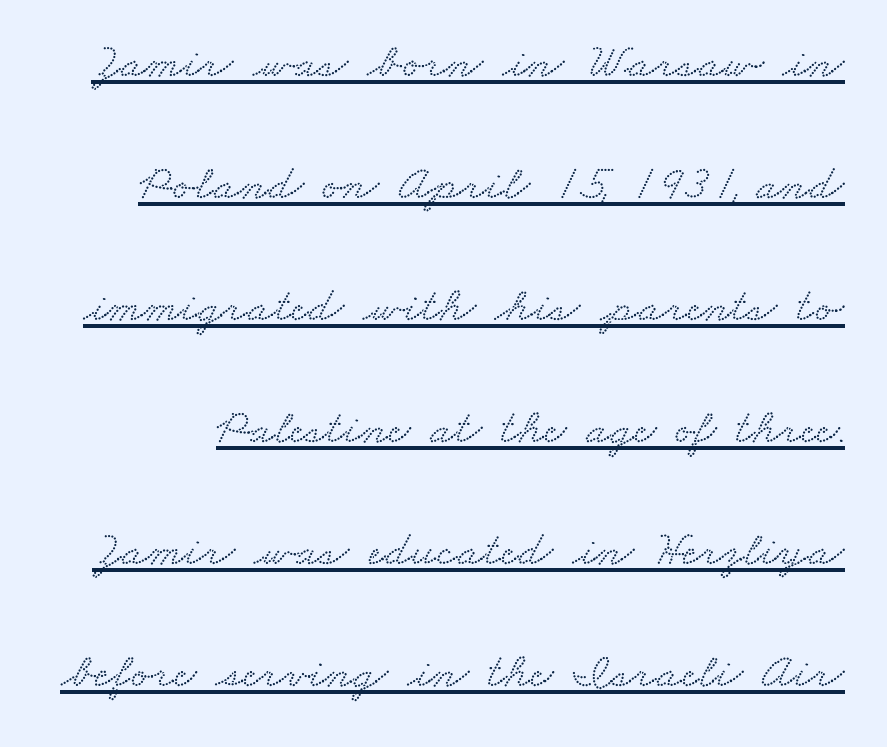
The image shows 49 px wide serif type; set loose line spacing (2.49x), normal letter spacing, underlined; low stroke contrast and a small x-height.
